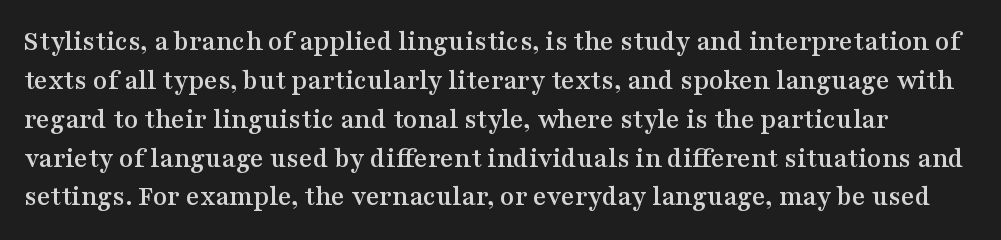
Italic? Not at all — the glyphs are vertical. Varying glyph widths throughout — classic text-font behaviour. Descenders hang freely into open space. The designer went with a serif here, giving each stem small feet.
